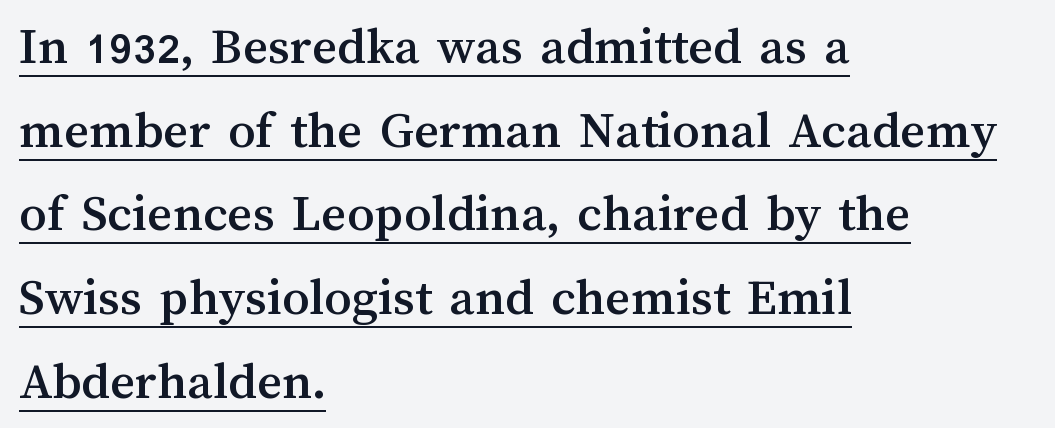
The image shows 54 px text type, upright; set left-aligned, normal line spacing (1.55x), normal letter spacing, underlined; medium stroke contrast and a medium x-height.
